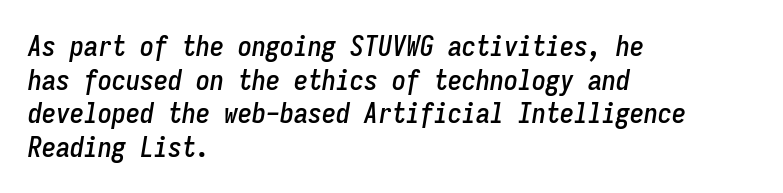
Q: Is the text italic (slanted)? A: Yes, it leans right by about 9 degrees.
Q: Is the text underlined? A: No.
Q: How is the paragraph aligned? A: Left-aligned.
Q: Is the spacing between letters normal or unusually wide? A: Normal.
Q: Width (condensed, normal, or wide)? A: Condensed.
Q: Stroke contrast? A: Low.
Q: x-height? A: Medium.
Q: Monospaced? A: Yes.
